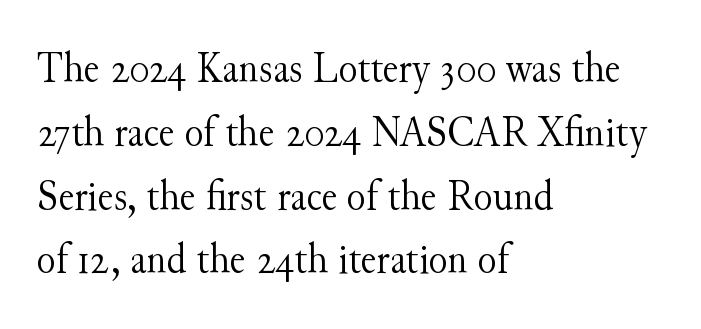
The designer left line spacing at the default. Varying glyph widths throughout — classic text-font behaviour. A light-to-regular cut is what we see here. Letter spacing: default. The setting favours the left margin, as ordinary paragraphs usually do. The letters stand upright; this is a roman face.
